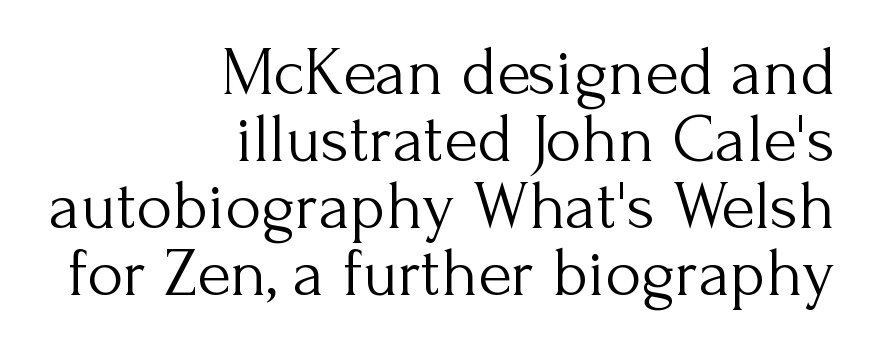
Are there feet on the stems? There are — it's a serif. A typesetter would call this zero additional tracking. The designer dialed line spacing down below the default. A roman cut, with each character standing at attention.
